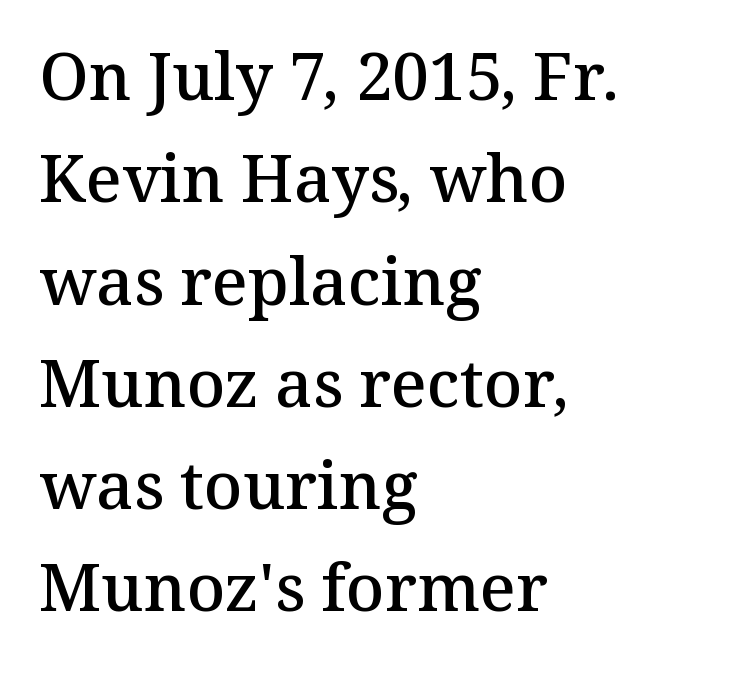
Q: Is the text bold? A: Semi-bold.
Q: Is the text italic (slanted)? A: No, it is upright.
Q: Is the typeface a serif or a sans-serif typeface? A: Serif.
Q: Is the text underlined? A: No.
Q: How is the paragraph aligned? A: Left-aligned.
Q: Is the spacing between letters normal or unusually wide? A: Normal.
Q: Is the spacing between lines tight, normal or loose? A: Normal.
Q: Width (condensed, normal, or wide)? A: Normal.
Q: Stroke contrast? A: Medium.
Q: x-height? A: Medium.
Q: Monospaced? A: No.
